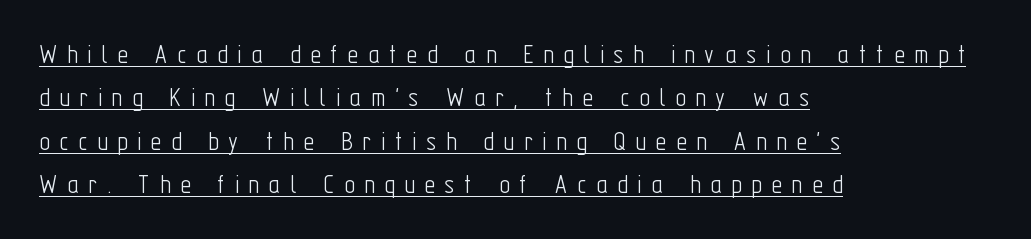
{"serif": "no", "italic": "no", "bold": "no", "weight": "light", "width": "condensed", "stroke_contrast": "low", "x_height": "medium", "monospaced": "no", "underline": "yes", "align": "left", "line_spacing": "normal", "line_spacing_ratio": 1.5, "letter_spacing": "wide", "letter_spacing_em": 0.33, "glyph_px": 29}
